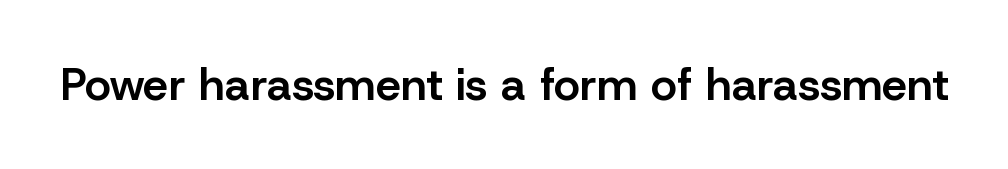
Q: Is the text bold? A: Semi-bold.
Q: Is the text italic (slanted)? A: No, it is upright.
Q: Is the typeface a serif or a sans-serif typeface? A: Sans-serif.
Q: Is the text underlined? A: No.
Q: Is the spacing between letters normal or unusually wide? A: Normal.
Q: Width (condensed, normal, or wide)? A: Normal.
Q: Stroke contrast? A: Low.
Q: x-height? A: Medium.
Q: Monospaced? A: No.
